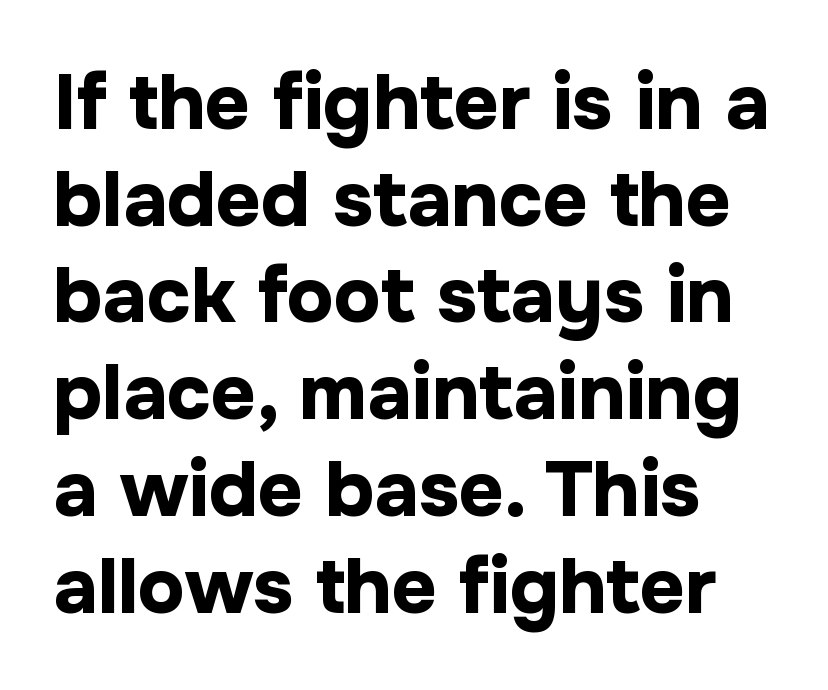
Q: Is the text bold? A: Yes.
Q: Is the text italic (slanted)? A: No, it is upright.
Q: Is the typeface a serif or a sans-serif typeface? A: Sans-serif.
Q: Is the text underlined? A: No.
Q: How is the paragraph aligned? A: Left-aligned.
Q: Is the spacing between letters normal or unusually wide? A: Normal.
Q: Width (condensed, normal, or wide)? A: Normal.
Q: Stroke contrast? A: Low.
Q: x-height? A: Medium.
Q: Monospaced? A: No.
